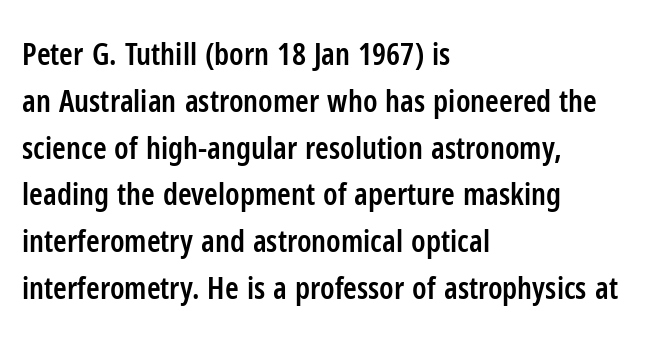
Q: Is the text bold? A: Semi-bold.
Q: Is the text italic (slanted)? A: No, it is upright.
Q: Is the typeface a serif or a sans-serif typeface? A: Sans-serif.
Q: Is the text underlined? A: No.
Q: How is the paragraph aligned? A: Left-aligned.
Q: Is the spacing between letters normal or unusually wide? A: Normal.
Q: Is the spacing between lines tight, normal or loose? A: Normal.
Q: Width (condensed, normal, or wide)? A: Condensed.
Q: Stroke contrast? A: Low.
Q: x-height? A: Medium.
Q: Monospaced? A: No.
